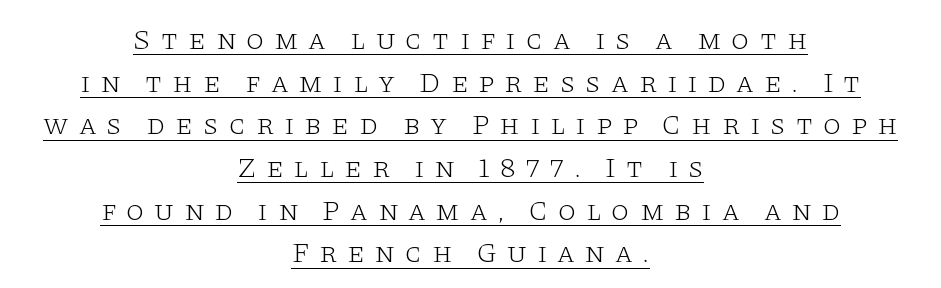
Q: Is the text bold? A: No.
Q: Is the text italic (slanted)? A: No, it is upright.
Q: Is the typeface a serif or a sans-serif typeface? A: Serif.
Q: Is the text underlined? A: Yes.
Q: How is the paragraph aligned? A: Centered.
Q: Is the spacing between letters normal or unusually wide? A: Unusually wide.
Q: Is the spacing between lines tight, normal or loose? A: Normal.
Q: Width (condensed, normal, or wide)? A: Wide.
Q: Stroke contrast? A: Low.
Q: x-height? A: Large.
Q: Monospaced? A: No.
